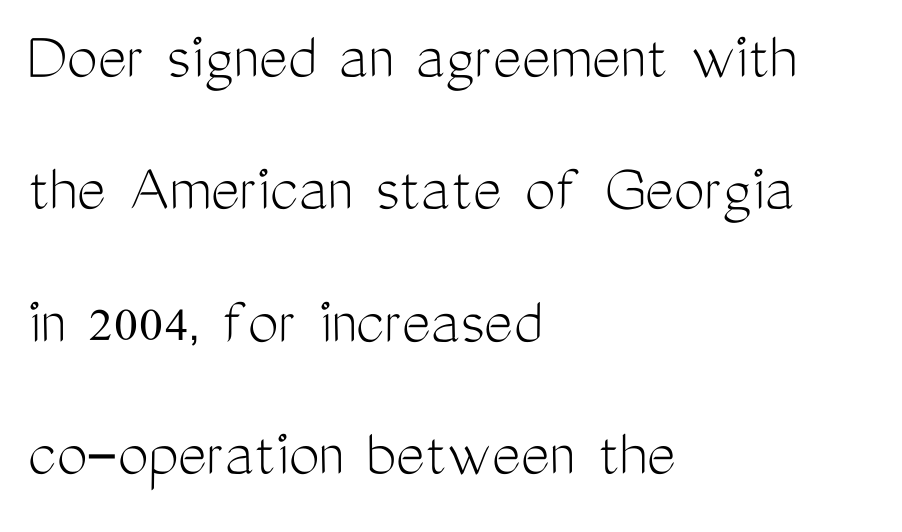
{"serif": "no", "italic": "no", "bold": "no", "weight": "light", "width": "condensed", "stroke_contrast": "medium", "x_height": "medium", "monospaced": "no", "underline": "no", "align": "left", "line_spacing": "loose", "line_spacing_ratio": 1.92, "letter_spacing": "normal", "letter_spacing_em": 0.0, "glyph_px": 69}
